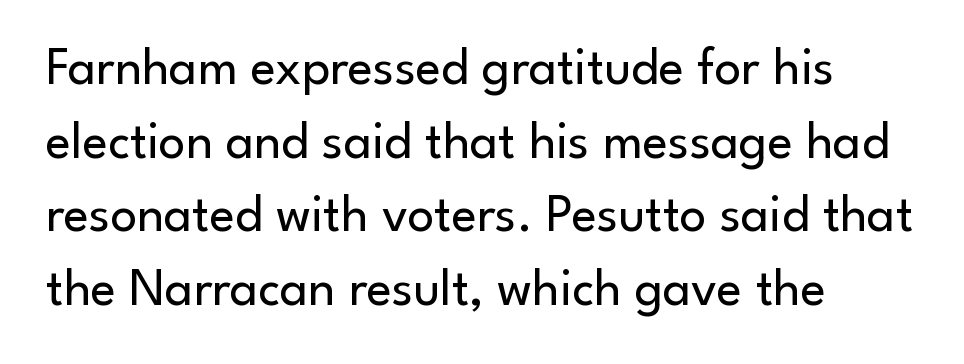
Vertical strokes here are truly vertical. The space between consecutive lines is moderate. Caption: multi-line text, flush left, ragged right. Students, note that the glyphs here touch the page at normal intervals. The words here are not underlined. This sample has the flowing, uneven cadence of proportional lettering.
